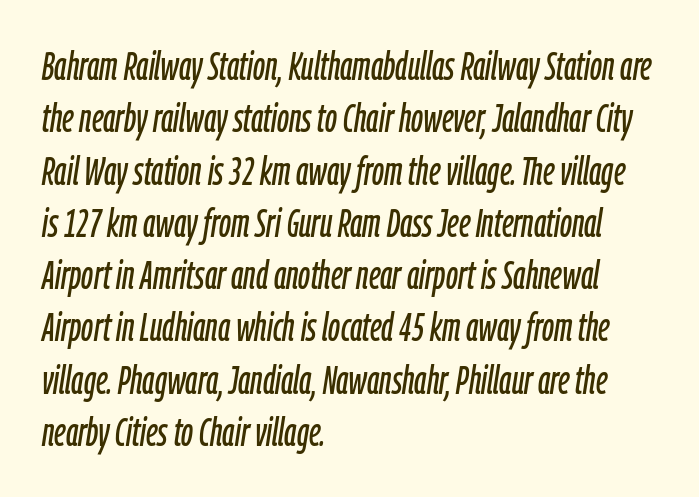
{"italic": "yes", "lean": "right", "slant_degrees": 9, "width": "condensed", "stroke_contrast": "low", "x_height": "medium", "monospaced": "no", "underline": "no", "align": "left", "line_spacing": "normal", "line_spacing_ratio": 1.34, "letter_spacing": "normal", "letter_spacing_em": 0.0, "glyph_px": 39}
